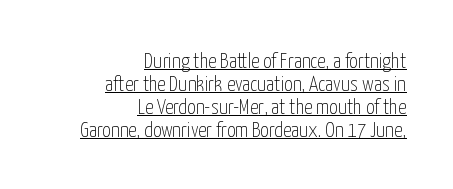
The image shows 21 px text type, upright; set right-aligned, tight line spacing (1.09x), normal letter spacing, underlined.
